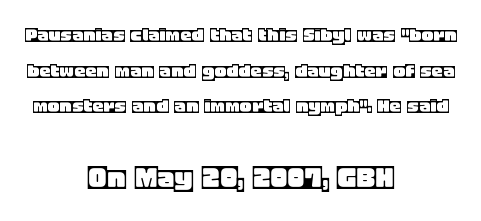
{"italic": "no", "width": "normal", "x_height": "large", "monospaced": "no", "underline": "no", "align": "center", "line_spacing": "normal", "line_spacing_ratio": 1.55, "letter_spacing": "normal", "letter_spacing_em": 0.0, "larger_block": "second", "size_ratio": 1.52, "glyph_px": 35}
